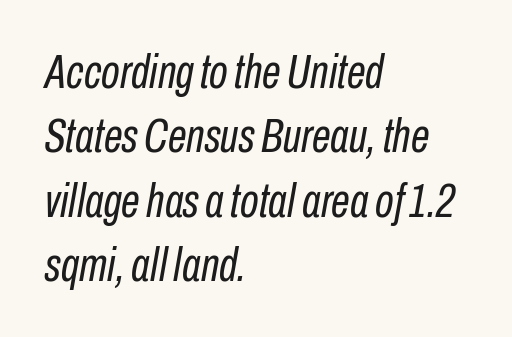
Q: Is the text bold? A: No.
Q: Is the text italic (slanted)? A: Yes, it leans right by about 10 degrees.
Q: Is the text underlined? A: No.
Q: How is the paragraph aligned? A: Left-aligned.
Q: Is the spacing between letters normal or unusually wide? A: Normal.
Q: Is the spacing between lines tight, normal or loose? A: Normal.
Q: Width (condensed, normal, or wide)? A: Condensed.
Q: Stroke contrast? A: Low.
Q: x-height? A: Medium.
Q: Monospaced? A: No.
